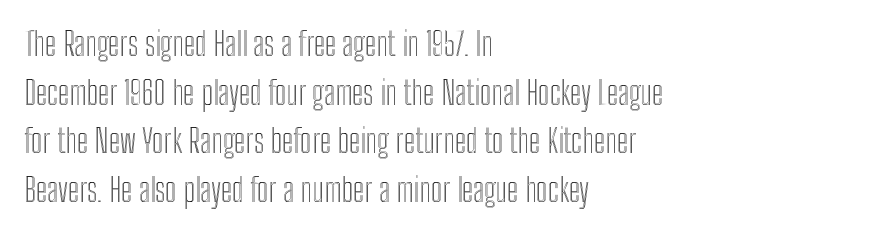
Successive baselines arrive at the customary interval. Varying glyph widths throughout — classic text-font behaviour. Italic: no, the glyphs are upright roman. Does the copy run flush right? No — it runs flush left. The glyphs are unaccompanied by any horizontal stroke below them. The rendering keeps characters at their native spacing.
